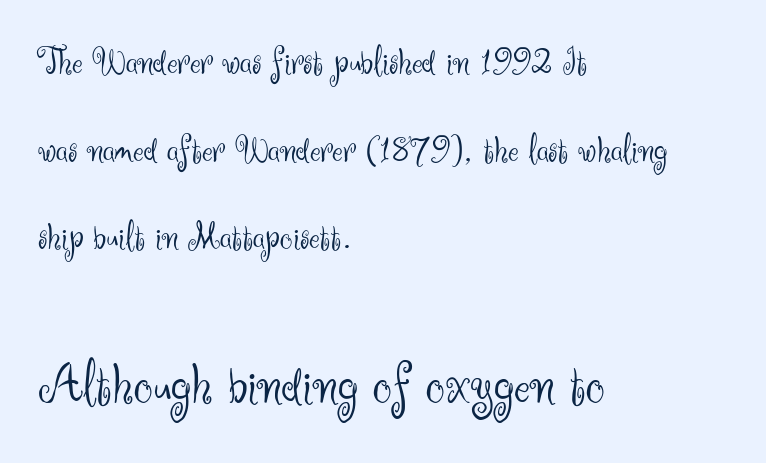
Short note: letters normally spaced. Is there any slant? The stems are plumb. Quick note: underline off. Weight: in the light-to-regular range. Check where the strokes stop: nothing finishes them off — pure sans. Is there much room between lines? Yes — plenty of vertical air separates them.
